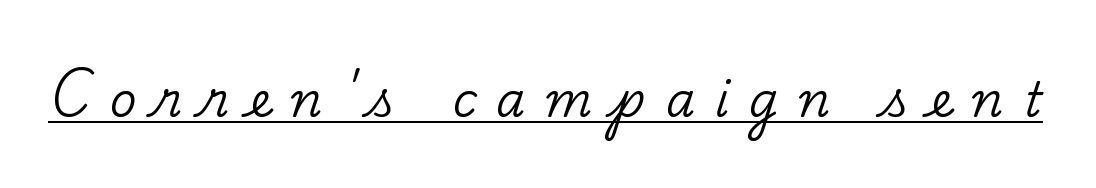
{"serif": "yes", "width": "normal", "stroke_contrast": "low", "x_height": "small", "monospaced": "no", "underline": "yes", "letter_spacing": "wide", "letter_spacing_em": 0.43, "glyph_px": 47}
